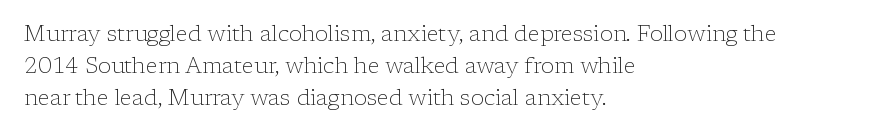
The image shows 22 px text type, upright; set left-aligned, normal line spacing (1.46x), normal letter spacing, not underlined.
